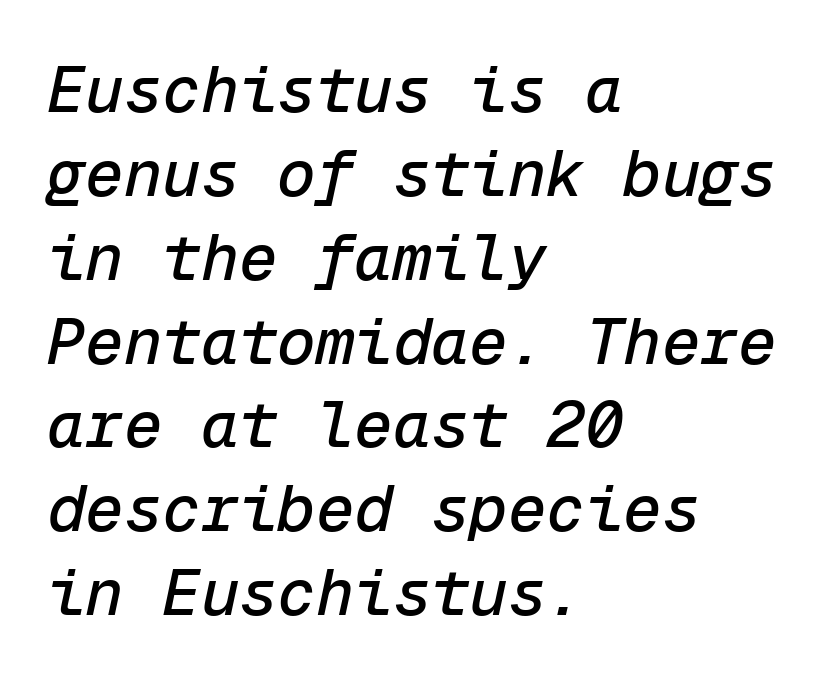
{"italic": "yes", "lean": "right", "slant_degrees": 12, "width": "normal", "stroke_contrast": "low", "x_height": "medium", "monospaced": "yes", "underline": "no", "align": "left", "line_spacing": "normal", "line_spacing_ratio": 1.31, "letter_spacing": "normal", "letter_spacing_em": 0.0, "glyph_px": 64}
